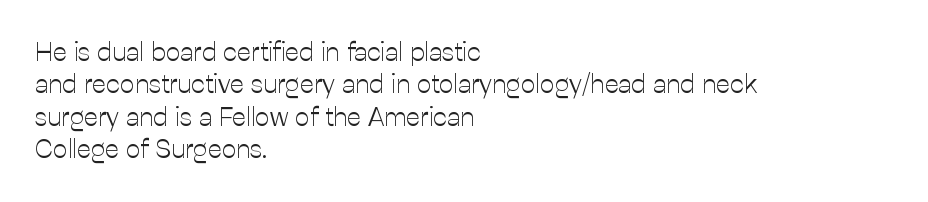
{"italic": "no", "bold": "no", "underline": "no", "align": "left", "line_spacing": "normal", "line_spacing_ratio": 1.25, "letter_spacing": "normal", "letter_spacing_em": 0.0, "glyph_px": 26}
